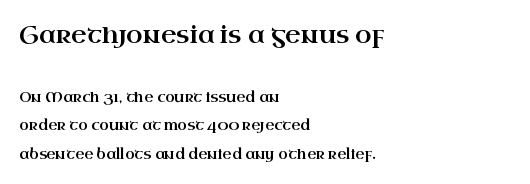
{"italic": "no", "underline": "no", "align": "left", "line_spacing": "loose", "line_spacing_ratio": 2.06, "letter_spacing": "normal", "letter_spacing_em": 0.0, "larger_block": "first", "size_ratio": 1.71, "glyph_px": 24}
